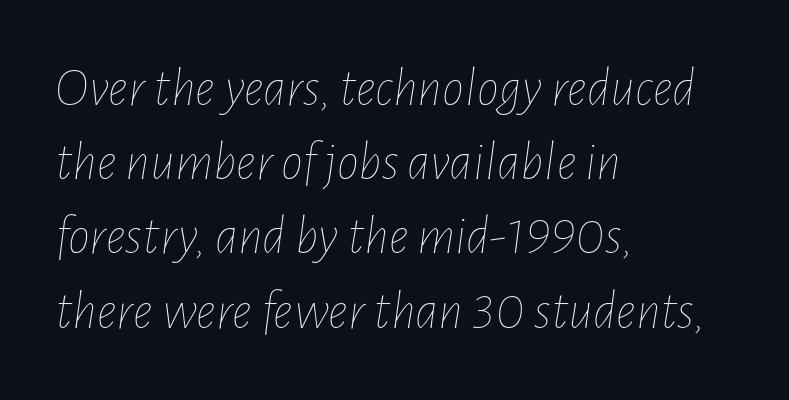
The image shows 55 px thin, condensed type, italic (leaning right); set left-aligned, normal line spacing (1.35x), normal letter spacing, not underlined; low stroke contrast and a medium x-height.
